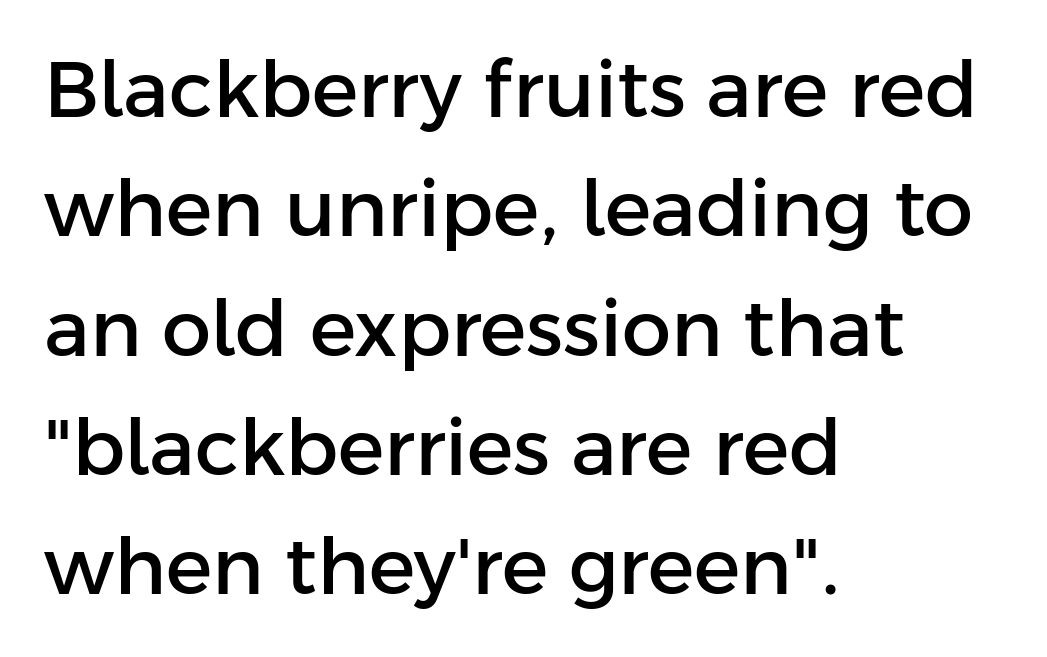
{"serif": "no", "italic": "no", "width": "normal", "stroke_contrast": "low", "x_height": "medium", "monospaced": "no", "underline": "no", "align": "left", "line_spacing": "normal", "line_spacing_ratio": 1.53, "letter_spacing": "normal", "letter_spacing_em": 0.0, "glyph_px": 78}
